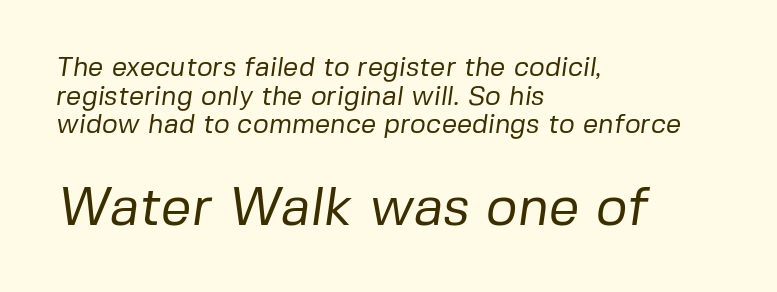
The image shows 54 px regular-weight sans-serif type; set left-aligned, tight line spacing (1.06x), normal letter spacing, not underlined; the second (bottom) block is 2.0x larger; low stroke contrast and a medium x-height.
